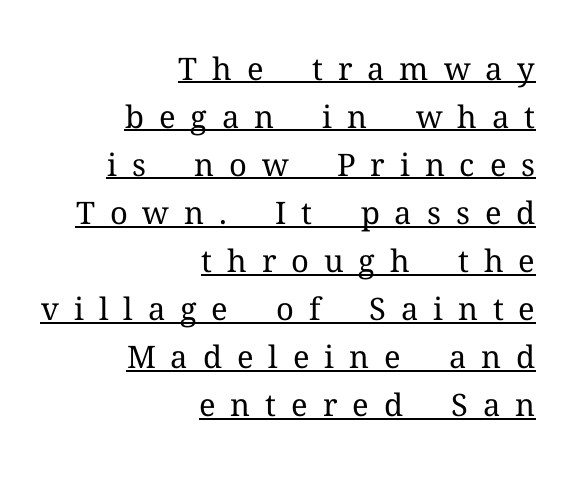
Q: Is the text bold? A: No.
Q: Is the text italic (slanted)? A: No, it is upright.
Q: Is the typeface a serif or a sans-serif typeface? A: Serif.
Q: Is the text underlined? A: Yes.
Q: How is the paragraph aligned? A: Right-aligned.
Q: Is the spacing between letters normal or unusually wide? A: Unusually wide.
Q: Is the spacing between lines tight, normal or loose? A: Normal.
Q: Width (condensed, normal, or wide)? A: Normal.
Q: Stroke contrast? A: Medium.
Q: x-height? A: Medium.
Q: Monospaced? A: No.
